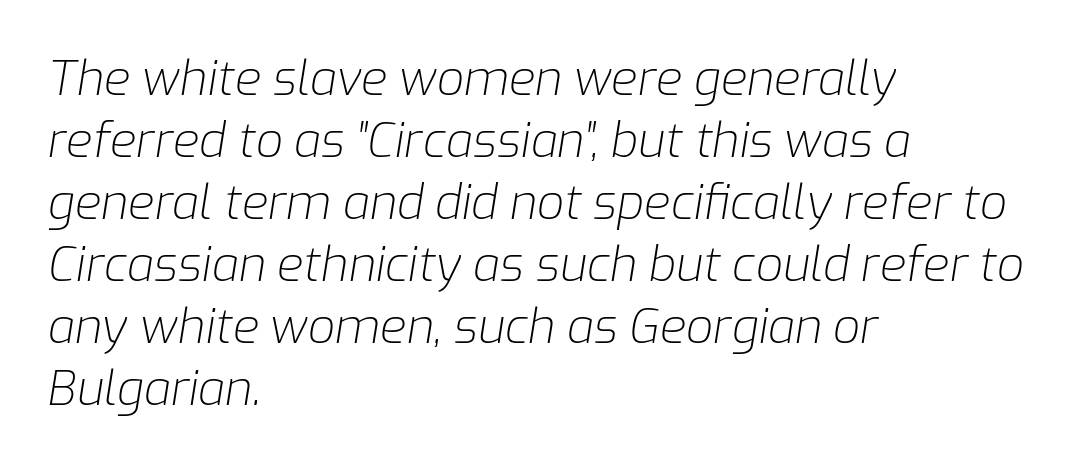
The image shows 48 px light type, italic (leaning right); set left-aligned, normal line spacing (1.29x), normal letter spacing, not underlined; low stroke contrast and a medium x-height.
